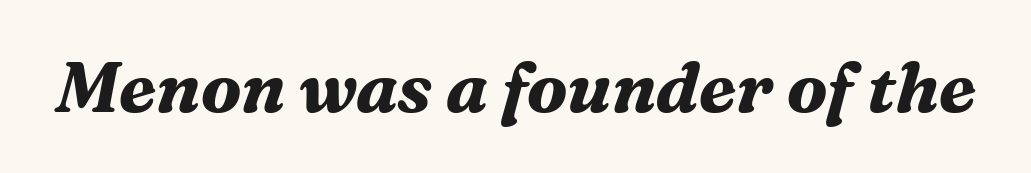
The image shows 70 px bold serif type, italic (leaning right); set normal letter spacing, not underlined; medium stroke contrast and a medium x-height.
